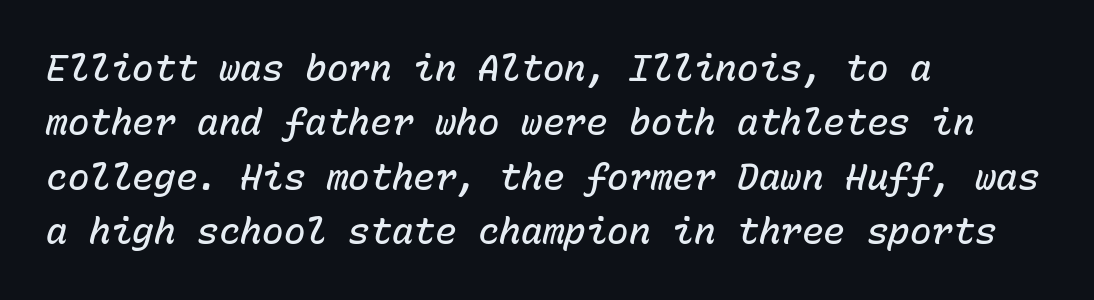
{"italic": "yes", "lean": "right", "slant_degrees": 15, "bold": "semi", "weight": "semibold", "width": "normal", "stroke_contrast": "low", "x_height": "medium", "monospaced": "yes", "underline": "no", "align": "left", "line_spacing": "normal", "line_spacing_ratio": 1.51, "letter_spacing": "normal", "letter_spacing_em": 0.0, "glyph_px": 36}
